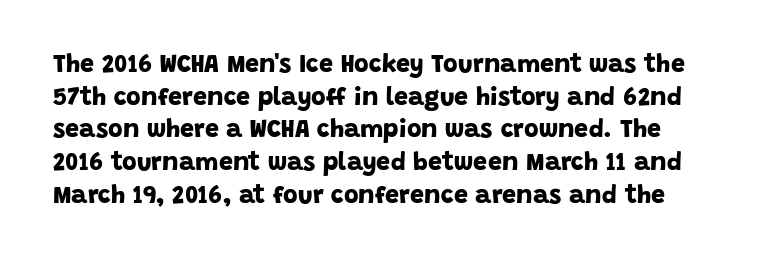
The image shows 25 px bold type; set normal line spacing (1.31x), normal letter spacing, not underlined.
